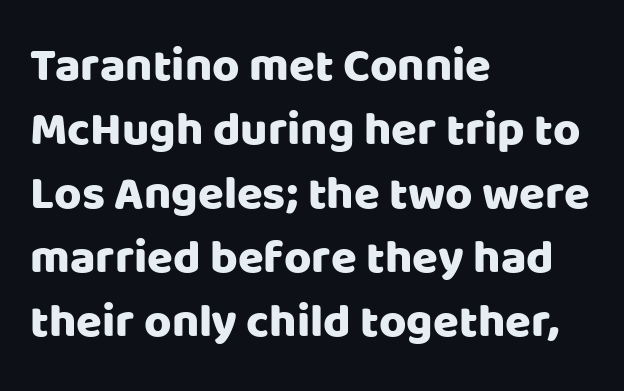
Varying glyph widths throughout — classic text-font behaviour. Caption: multi-line text, flush left, ragged right. This rendering leaves character spacing at its baseline value. Horizontal bands of white between lines are of average thickness. This rendering employs a face without finishing strokes, i.e., a sans-serif. The font's upright variant was chosen for this text.
